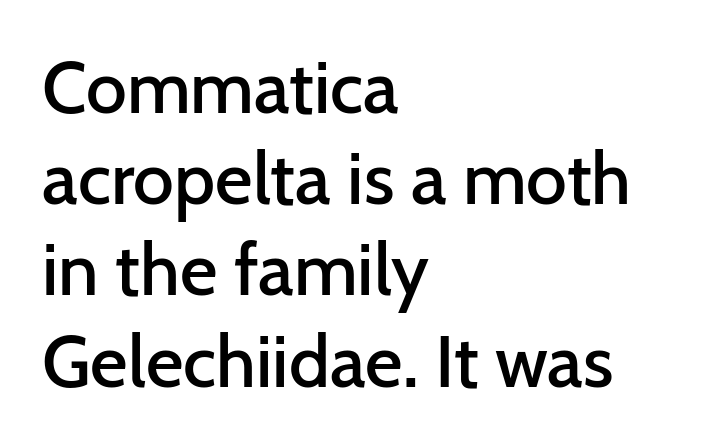
The image shows 73 px semibold sans-serif type, upright; set left-aligned, normal line spacing (1.25x), normal letter spacing, not underlined; low stroke contrast and a medium x-height.
